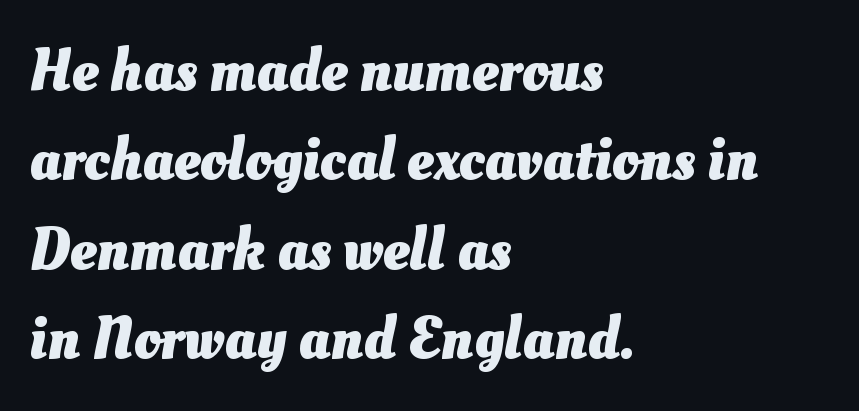
Do the characters align in a grid? No, the font is proportional. A student would call this left alignment; a typographer would say flush left, rag right. Baseline-to-baseline distance is the conventional proportion of letter height. Every letter is thick-stroked: bold, no question.
